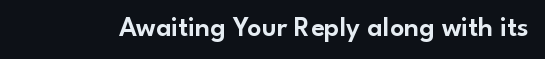
{"serif": "no", "italic": "no", "width": "normal", "stroke_contrast": "low", "x_height": "small", "monospaced": "no", "underline": "no", "letter_spacing": "normal", "letter_spacing_em": 0.0, "glyph_px": 28}
